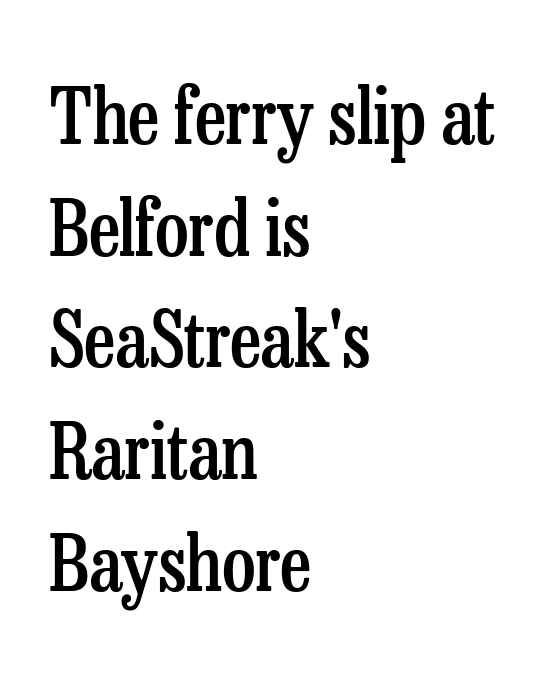
{"serif": "yes", "italic": "no", "bold": "semi", "weight": "semibold", "width": "condensed", "stroke_contrast": "low", "x_height": "medium", "monospaced": "no", "underline": "no", "align": "left", "line_spacing": "normal", "line_spacing_ratio": 1.47, "letter_spacing": "normal", "letter_spacing_em": 0.0, "glyph_px": 76}
